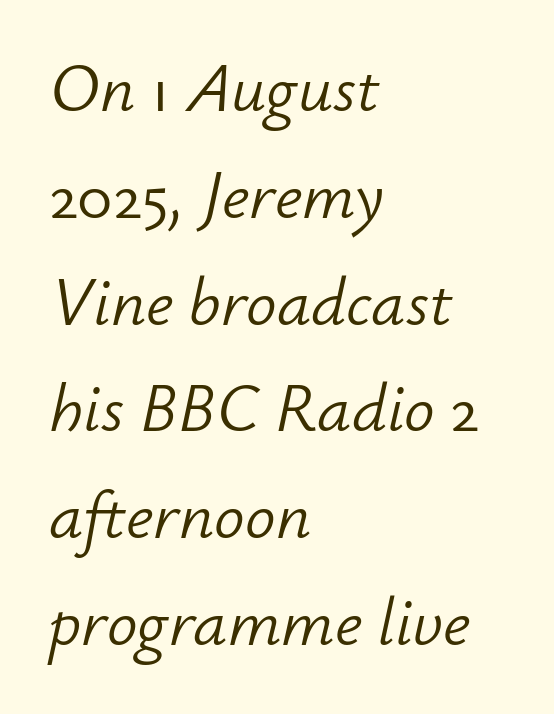
{"italic": "yes", "lean": "right", "slant_degrees": 12, "bold": "no", "weight": "light", "width": "normal", "stroke_contrast": "low", "x_height": "small", "monospaced": "no", "underline": "no", "align": "left", "line_spacing": "normal", "line_spacing_ratio": 1.57, "letter_spacing": "normal", "letter_spacing_em": 0.0, "glyph_px": 68}
